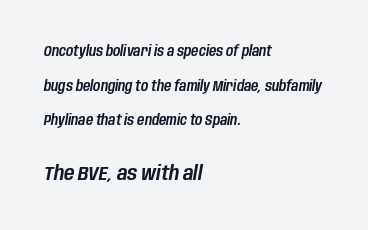
These lines stand farther apart than default settings would place them. Here the glyphs are tracked normally, forming tight word shapes. The text carries the slant typical of an italic or oblique font. The lower block of text is set noticeably larger than the block above it.
